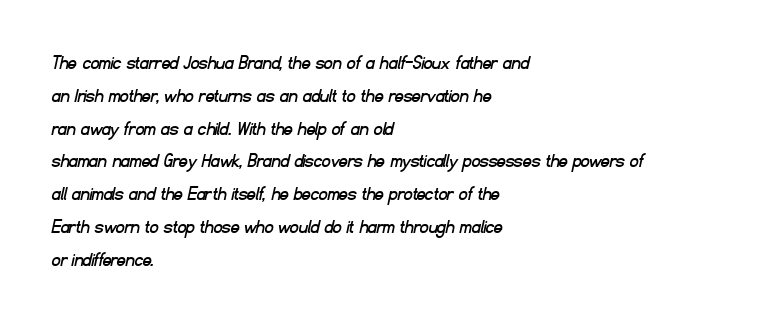
Characters follow at the spacing the type designer built in. Is the block centered? No — it sits flush against the left margin. No word sits above an underline. A typesetter would call this leading conventional body-copy spacing.
